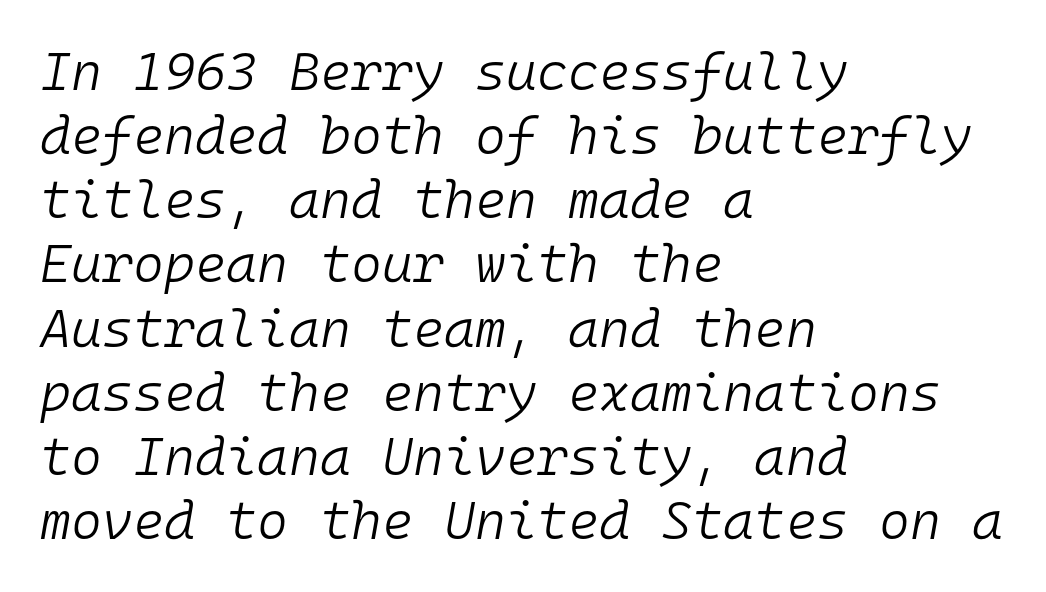
Q: Is the text bold? A: No.
Q: Is the text italic (slanted)? A: Yes, it leans right by about 10 degrees.
Q: Is the text underlined? A: No.
Q: How is the paragraph aligned? A: Left-aligned.
Q: Is the spacing between letters normal or unusually wide? A: Normal.
Q: Width (condensed, normal, or wide)? A: Normal.
Q: Stroke contrast? A: Low.
Q: x-height? A: Medium.
Q: Monospaced? A: Yes.
